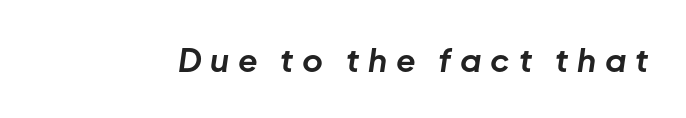
{"italic": "yes", "lean": "right", "slant_degrees": 8, "bold": "yes", "weight": "bold", "width": "normal", "stroke_contrast": "low", "x_height": "medium", "monospaced": "no", "underline": "no", "letter_spacing": "wide", "letter_spacing_em": 0.27, "glyph_px": 32}
